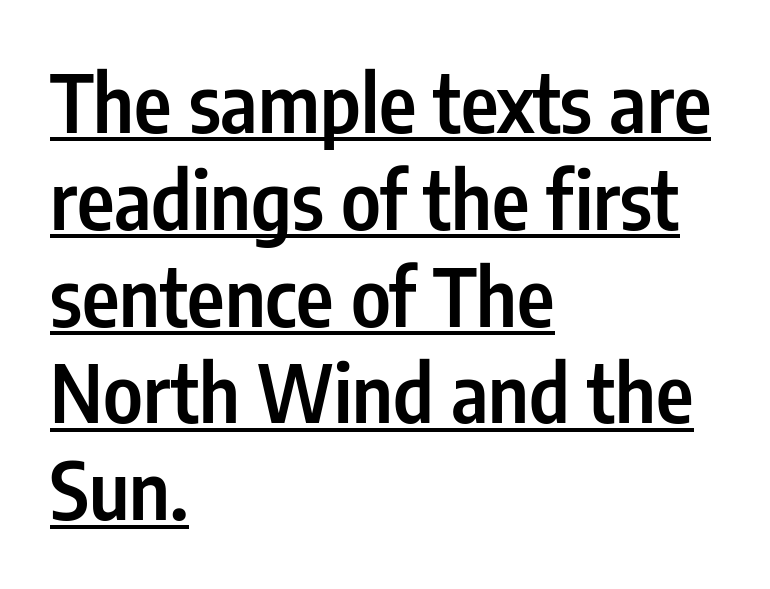
{"serif": "no", "italic": "no", "bold": "semi", "weight": "semibold", "width": "condensed", "stroke_contrast": "low", "x_height": "medium", "monospaced": "no", "underline": "yes", "align": "left", "line_spacing_ratio": 1.21, "letter_spacing": "normal", "letter_spacing_em": 0.0, "glyph_px": 80}
